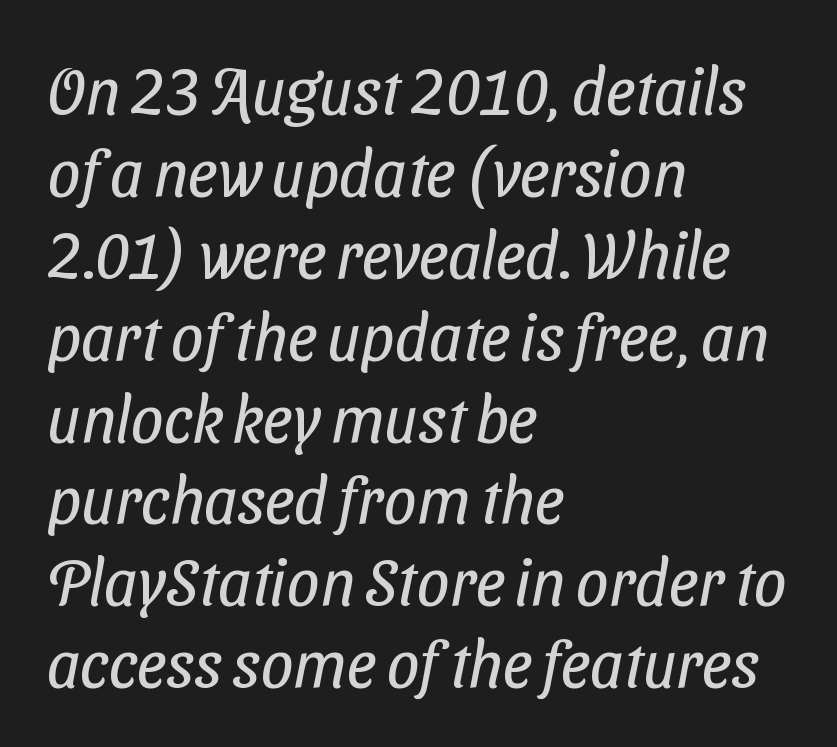
{"serif": "no", "bold": "no", "weight": "regular", "width": "condensed", "stroke_contrast": "low", "x_height": "medium", "monospaced": "no", "underline": "no", "align": "left", "line_spacing": "normal", "line_spacing_ratio": 1.26, "letter_spacing": "normal", "letter_spacing_em": 0.0, "glyph_px": 65}
